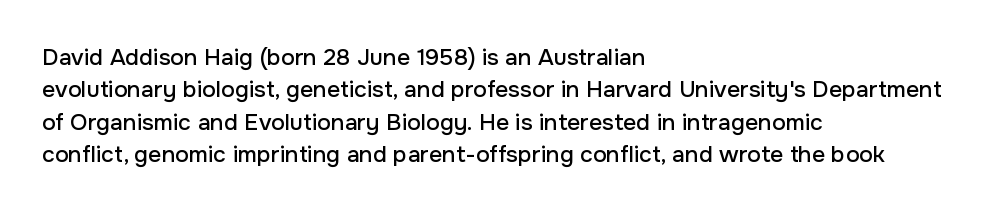
{"italic": "no", "underline": "no", "align": "left", "line_spacing": "normal", "line_spacing_ratio": 1.41, "letter_spacing": "normal", "letter_spacing_em": 0.0, "glyph_px": 23}
